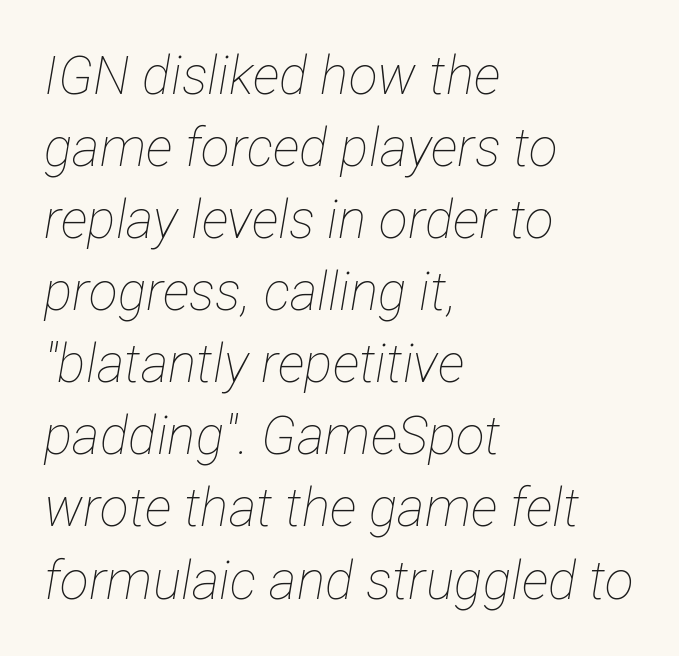
The image shows 53 px thin, condensed type, italic (leaning right); set left-aligned, normal line spacing (1.36x), normal letter spacing, not underlined; low stroke contrast and a medium x-height.
